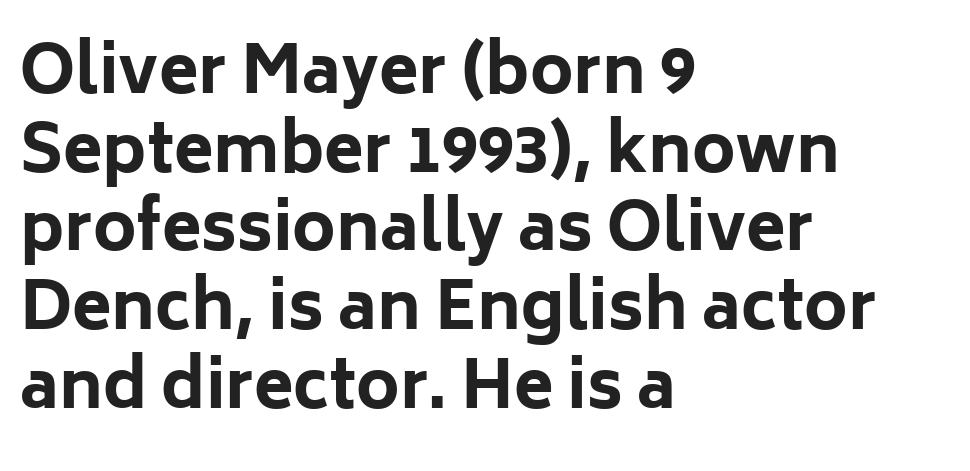
Does extra space separate the letters? No, they use regular spacing. Only glyphs here, with clear space below each row. Character widths vary here, with narrow letters taking less room than wide ones. These lines are composed in type without serifs.
